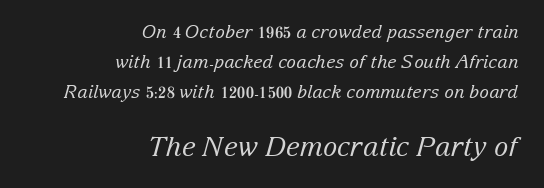
The image shows 27 px text type, italic (leaning right); set right-aligned, normal line spacing (1.66x), normal letter spacing, not underlined; the second (bottom) block is 1.5x larger.
